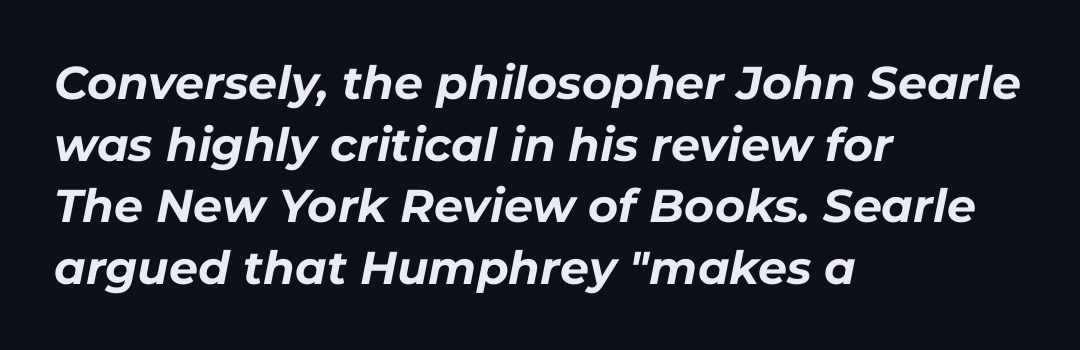
{"italic": "yes", "lean": "right", "slant_degrees": 11, "bold": "yes", "weight": "bold", "width": "normal", "stroke_contrast": "low", "x_height": "medium", "monospaced": "no", "underline": "no", "align": "left", "line_spacing": "normal", "line_spacing_ratio": 1.34, "letter_spacing": "normal", "letter_spacing_em": 0.0, "glyph_px": 46}
